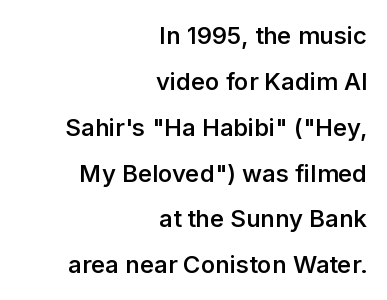
{"italic": "no", "bold": "semi", "underline": "no", "align": "right", "line_spacing": "loose", "line_spacing_ratio": 1.91, "letter_spacing": "normal", "letter_spacing_em": 0.0, "glyph_px": 24}
